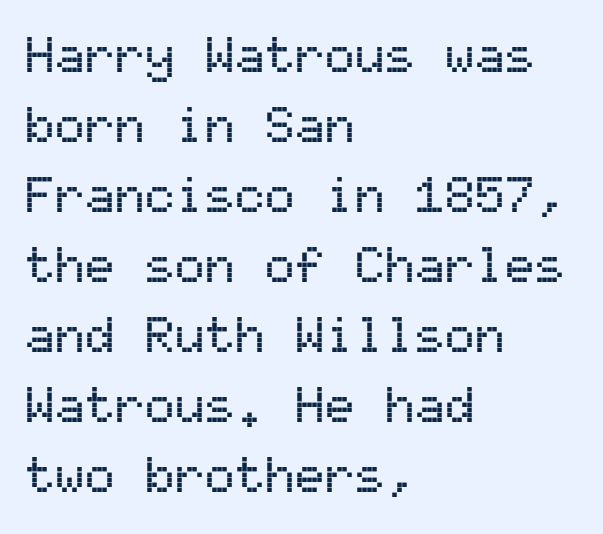
The image shows 50 px sans-serif type, upright, monospaced; set left-aligned, normal line spacing (1.4x), normal letter spacing, not underlined; medium stroke contrast and a medium x-height.
